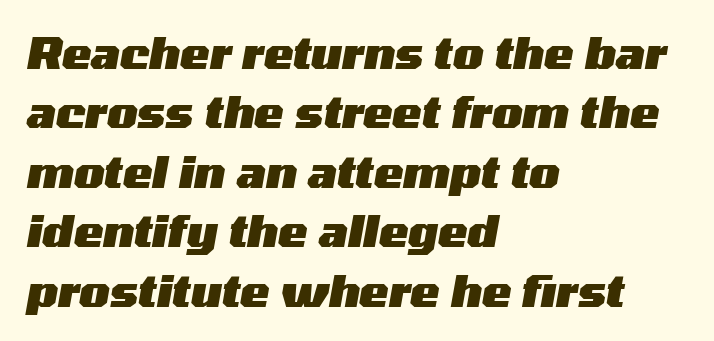
{"italic": "yes", "lean": "right", "slant_degrees": 10, "bold": "yes", "weight": "heavy", "width": "wide", "stroke_contrast": "medium", "x_height": "medium", "monospaced": "no", "underline": "no", "align": "left", "line_spacing": "normal", "line_spacing_ratio": 1.35, "letter_spacing": "normal", "letter_spacing_em": 0.0, "glyph_px": 44}
